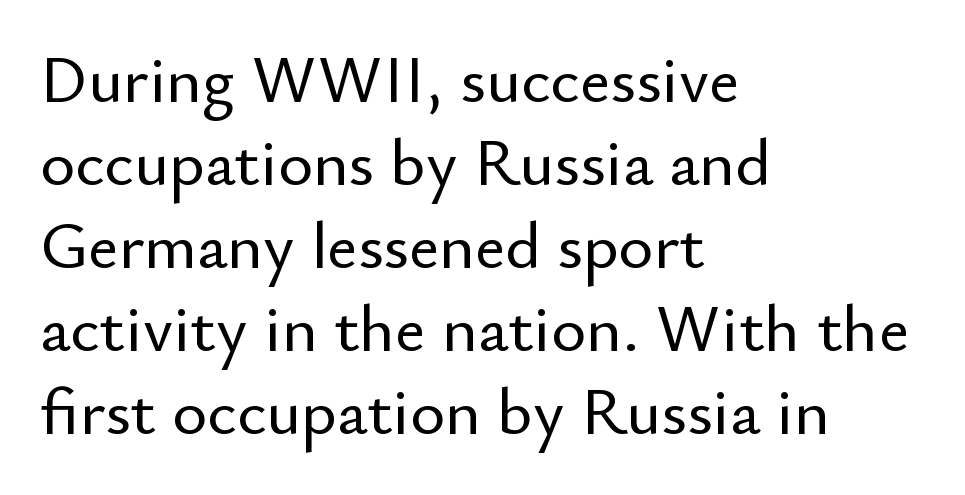
The image shows 67 px sans-serif type, upright; set left-aligned, line spacing 1.24x, normal letter spacing, not underlined; low stroke contrast and a small x-height.
